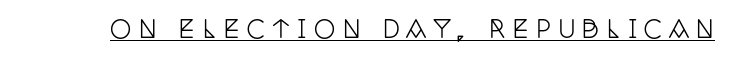
A rule runs beneath these lines of type. Upright lettering throughout. The gaps between neighbouring characters are conspicuously large.
